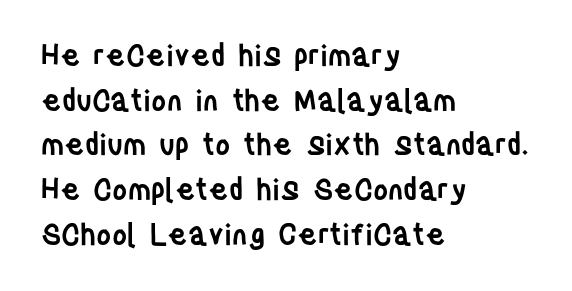
Layout note: lines flush left. In terms of letterform style, serifs are entirely absent. Tall strokes in this sample are plumb rather than angled. Each word holds together tightly as a unit, with standard inter-letter gaps. Reading down the column, the eye jumps a familiar distance to each next line.
